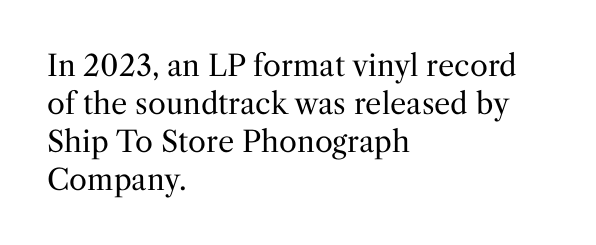
The image shows 29 px regular-weight serif type, upright; set left-aligned, normal line spacing (1.31x), normal letter spacing, not underlined; medium stroke contrast and a medium x-height.
